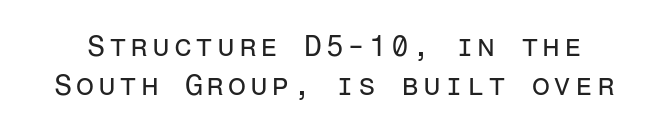
The image shows 29 px regular-weight sans-serif type, upright, monospaced; set normal line spacing (1.34x), not underlined; low stroke contrast and a medium x-height.
